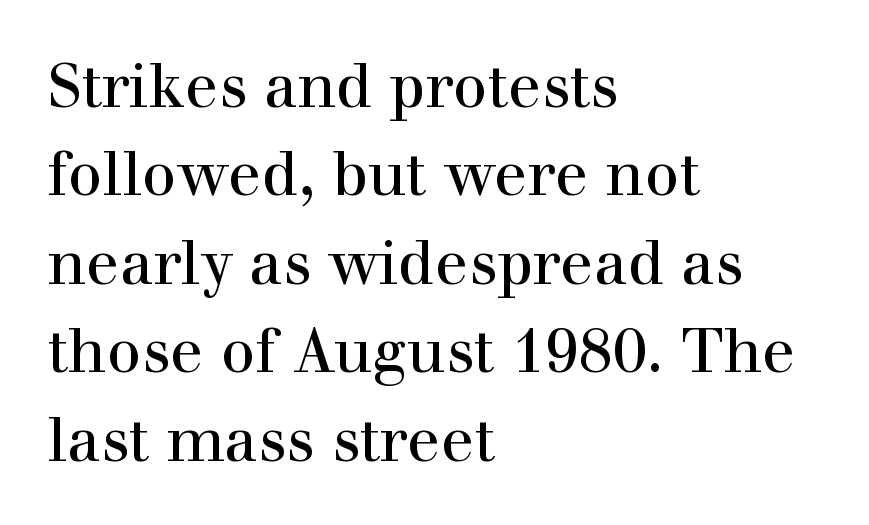
Rule under the text: the space is simply empty. There is no visible air inserted between adjacent glyphs. Nope, not italic — everything's standing straight. Regarding leading, the lines here are spaced in the standard way. This sample is left-justified, so line endings fall wherever the words run out.
